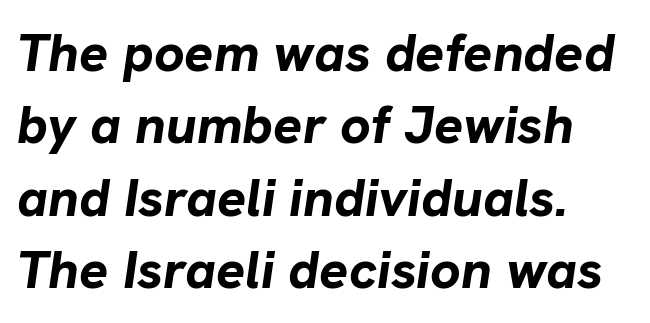
{"italic": "yes", "lean": "right", "slant_degrees": 8, "bold": "yes", "weight": "bold", "width": "normal", "stroke_contrast": "low", "x_height": "medium", "monospaced": "no", "underline": "no", "align": "left", "line_spacing": "normal", "line_spacing_ratio": 1.34, "letter_spacing": "normal", "letter_spacing_em": 0.0, "glyph_px": 54}
